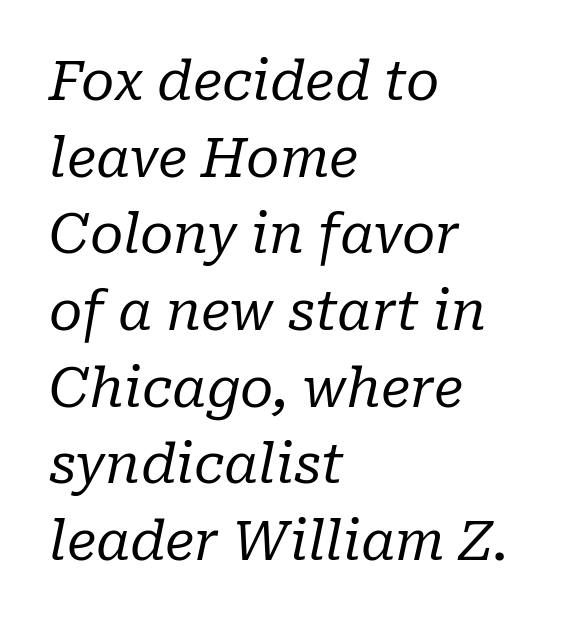
Which margin do the lines hug? The left one — the right edge is uneven. Unmarked baselines from the first word to the last. Regular leading. Note: serifs present on the glyphs.
